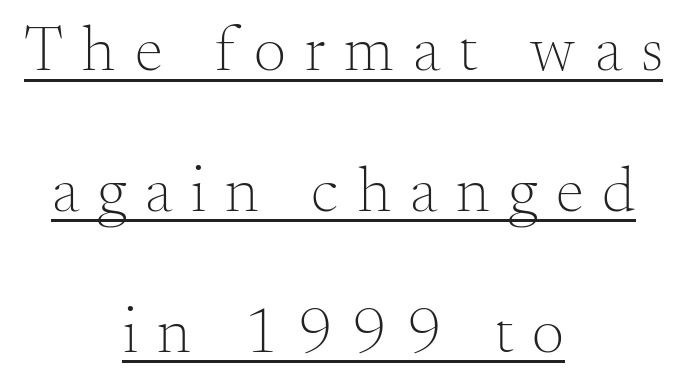
Q: Is the text bold? A: No.
Q: Is the text italic (slanted)? A: No, it is upright.
Q: Is the typeface a serif or a sans-serif typeface? A: Serif.
Q: Is the text underlined? A: Yes.
Q: How is the paragraph aligned? A: Centered.
Q: Is the spacing between letters normal or unusually wide? A: Unusually wide.
Q: Is the spacing between lines tight, normal or loose? A: Loose.
Q: Width (condensed, normal, or wide)? A: Normal.
Q: Stroke contrast? A: Medium.
Q: x-height? A: Small.
Q: Monospaced? A: No.
